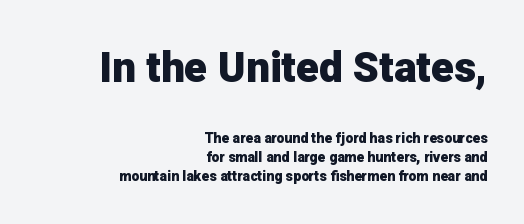
{"serif": "no", "italic": "no", "bold": "yes", "weight": "heavy", "width": "normal", "stroke_contrast": "low", "x_height": "medium", "monospaced": "no", "underline": "no", "align": "right", "line_spacing": "normal", "line_spacing_ratio": 1.36, "letter_spacing": "normal", "letter_spacing_em": 0.0, "larger_block": "first", "size_ratio": 3.0, "glyph_px": 42}
